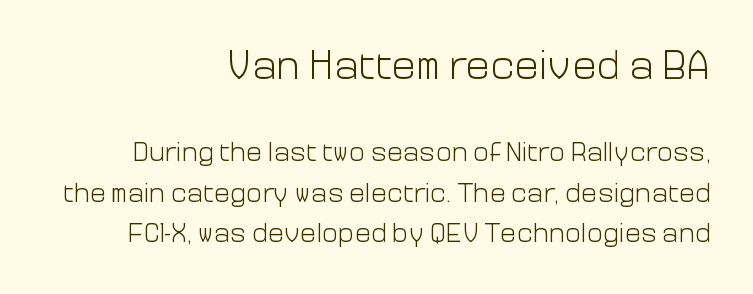
Q: Is the text bold? A: No.
Q: Is the text italic (slanted)? A: No, it is upright.
Q: Is the typeface a serif or a sans-serif typeface? A: Sans-serif.
Q: Is the text underlined? A: No.
Q: How is the paragraph aligned? A: Right-aligned.
Q: Is the spacing between letters normal or unusually wide? A: Normal.
Q: Is the spacing between lines tight, normal or loose? A: Normal.
Q: Which block of text is set in a larger size, the first (top) or the second (bottom)? A: The first (top) one.
Q: Width (condensed, normal, or wide)? A: Normal.
Q: Stroke contrast? A: Low.
Q: x-height? A: Medium.
Q: Monospaced? A: No.
